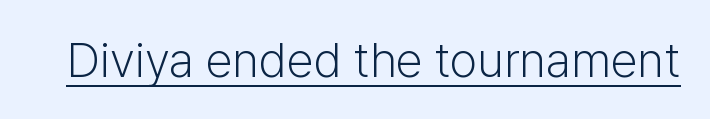
Q: Is the text bold? A: No.
Q: Is the text italic (slanted)? A: No, it is upright.
Q: Is the typeface a serif or a sans-serif typeface? A: Sans-serif.
Q: Is the text underlined? A: Yes.
Q: Is the spacing between letters normal or unusually wide? A: Normal.
Q: Width (condensed, normal, or wide)? A: Normal.
Q: Stroke contrast? A: Low.
Q: x-height? A: Medium.
Q: Monospaced? A: No.
